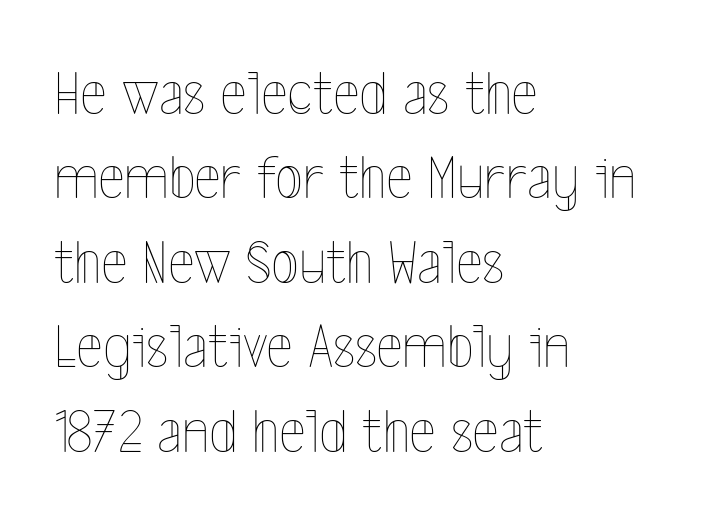
The image shows 64 px thin, condensed type, upright; set left-aligned, normal line spacing (1.32x), normal letter spacing, not underlined; a medium x-height.
